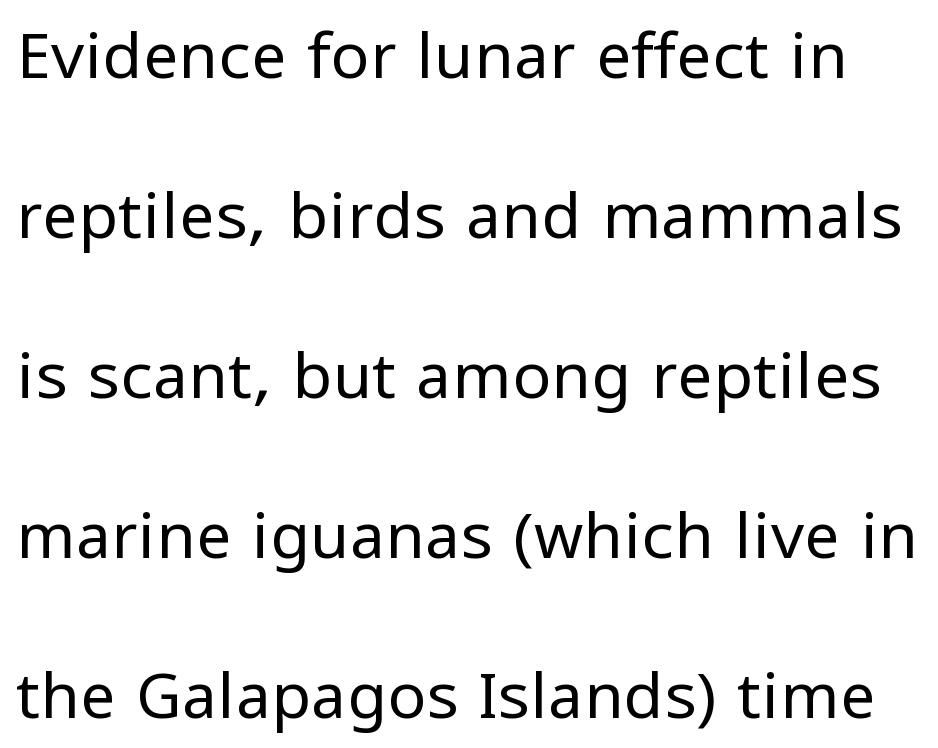
The image shows 64 px regular-weight sans-serif type, upright; set loose line spacing (2.5x), normal letter spacing, not underlined; low stroke contrast and a medium x-height.
